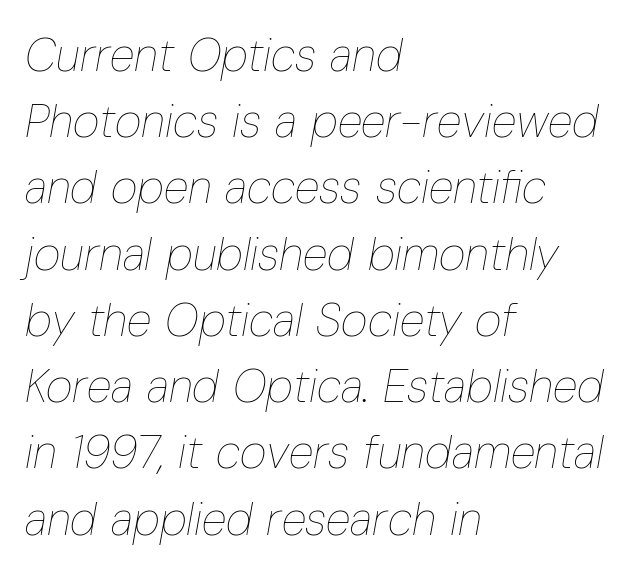
The leading is moderate, giving the passage an even texture. Students, note that the glyphs here touch the page at normal intervals. Rule under the text: the space is simply empty. The text block is weighted toward the left margin, trailing off unevenly rightward. Each stroke keeps to a modest, everyday thickness or less.
